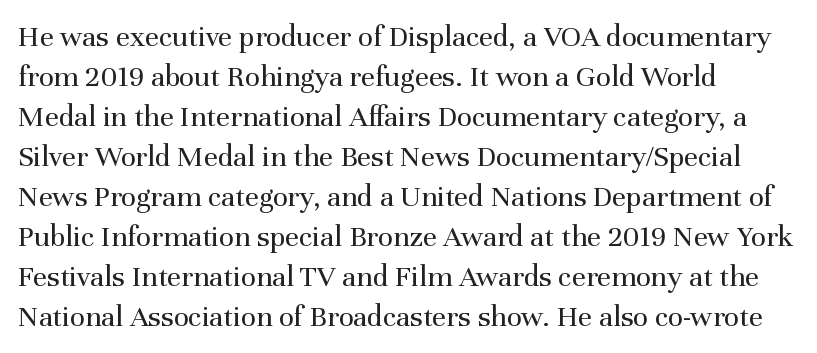
Ascenders rise straight up at ninety degrees. The passage shown is typed in a proportional face where columns would drift. Nobody drew a line under any word here. This rendering leaves character spacing at its baseline value. Unlike a clean sans, this face finishes its strokes with serifs. The lines sit at an ordinary, default distance from one another.
